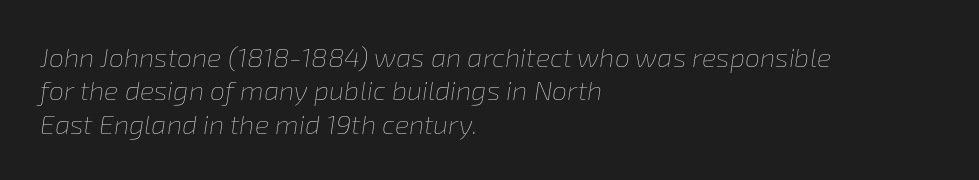
{"italic": "yes", "lean": "right", "slant_degrees": 8, "bold": "no", "underline": "no", "align": "left", "line_spacing_ratio": 1.24, "letter_spacing": "normal", "letter_spacing_em": 0.0, "glyph_px": 27}
